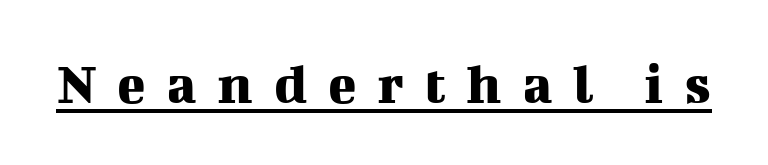
Q: Is the text italic (slanted)? A: No, it is upright.
Q: Is the typeface a serif or a sans-serif typeface? A: Serif.
Q: Is the text underlined? A: Yes.
Q: Is the spacing between letters normal or unusually wide? A: Unusually wide.
Q: Width (condensed, normal, or wide)? A: Normal.
Q: Stroke contrast? A: Medium.
Q: x-height? A: Medium.
Q: Monospaced? A: No.
